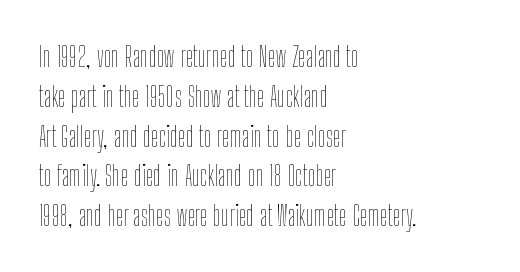
Q: Is the text bold? A: No.
Q: Is the text italic (slanted)? A: No, it is upright.
Q: Is the text underlined? A: No.
Q: How is the paragraph aligned? A: Left-aligned.
Q: Is the spacing between letters normal or unusually wide? A: Normal.
Q: Is the spacing between lines tight, normal or loose? A: Normal.
Q: Width (condensed, normal, or wide)? A: Condensed.
Q: Stroke contrast? A: Low.
Q: x-height? A: Medium.
Q: Monospaced? A: No.
